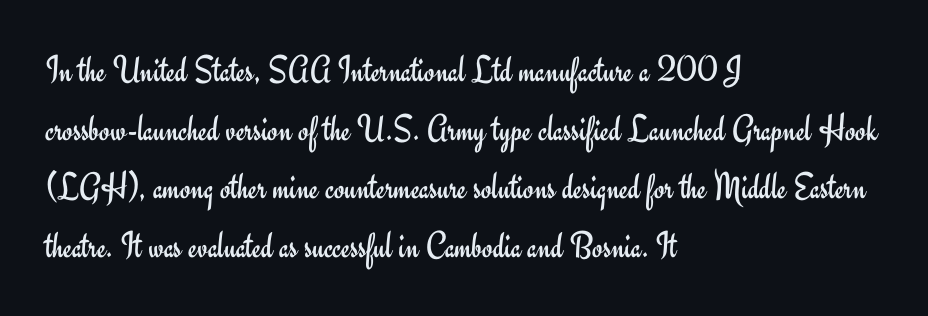
{"serif": "no", "bold": "no", "weight": "regular", "width": "normal", "stroke_contrast": "low", "x_height": "small", "monospaced": "no", "underline": "no", "align": "left", "line_spacing": "normal", "line_spacing_ratio": 1.54, "letter_spacing": "normal", "letter_spacing_em": 0.0, "glyph_px": 38}
